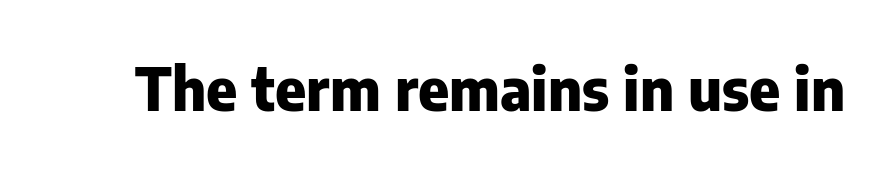
Q: Is the text bold? A: Yes.
Q: Is the text italic (slanted)? A: No, it is upright.
Q: Is the typeface a serif or a sans-serif typeface? A: Sans-serif.
Q: Is the text underlined? A: No.
Q: Is the spacing between letters normal or unusually wide? A: Normal.
Q: Width (condensed, normal, or wide)? A: Normal.
Q: Stroke contrast? A: Low.
Q: x-height? A: Medium.
Q: Monospaced? A: No.
